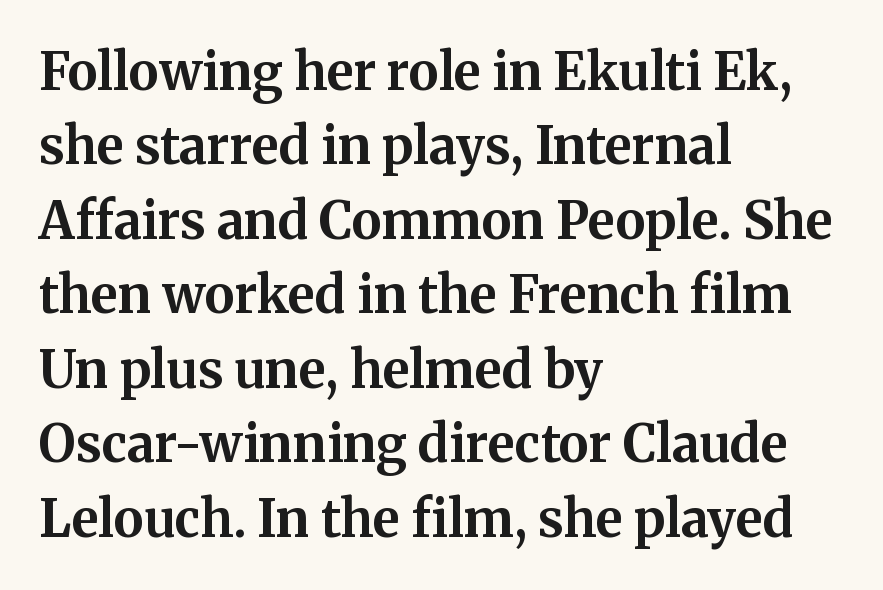
{"serif": "yes", "italic": "no", "bold": "yes", "weight": "bold", "width": "normal", "stroke_contrast": "medium", "x_height": "medium", "monospaced": "no", "underline": "no", "align": "left", "line_spacing": "normal", "line_spacing_ratio": 1.46, "letter_spacing": "normal", "letter_spacing_em": 0.0, "glyph_px": 51}
